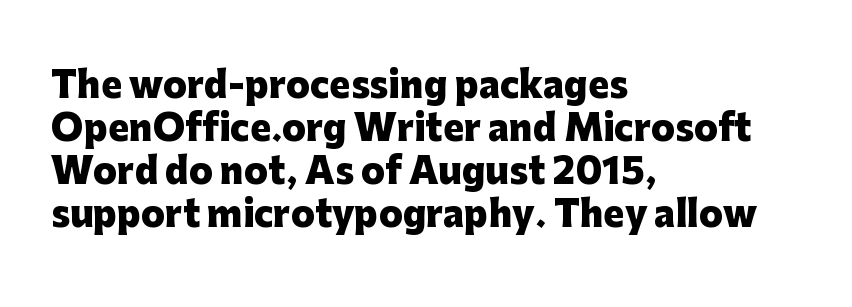
{"serif": "no", "italic": "no", "bold": "yes", "weight": "heavy", "width": "normal", "stroke_contrast": "low", "x_height": "medium", "monospaced": "no", "underline": "no", "align": "left", "line_spacing_ratio": 1.23, "letter_spacing": "normal", "letter_spacing_em": 0.0, "glyph_px": 35}
